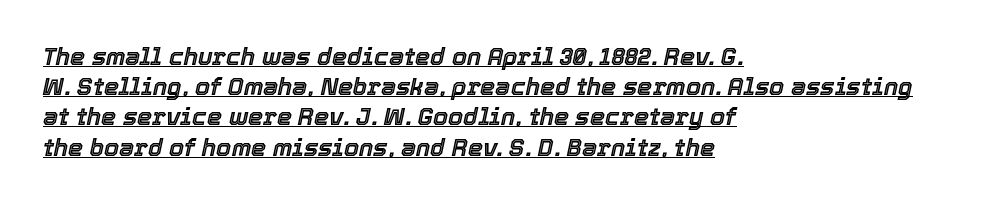
{"italic": "yes", "lean": "right", "slant_degrees": 12, "underline": "yes", "align": "left", "line_spacing": "normal", "line_spacing_ratio": 1.26, "letter_spacing": "normal", "letter_spacing_em": 0.0, "glyph_px": 24}
